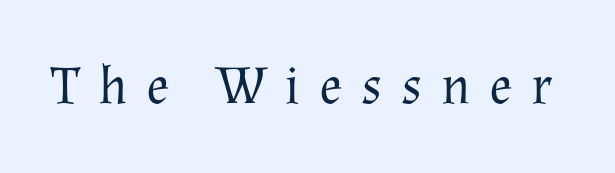
The image shows 54 px regular-weight serif type, upright; set unusually wide letter spacing (+0.35 em), not underlined; medium stroke contrast and a medium x-height.
